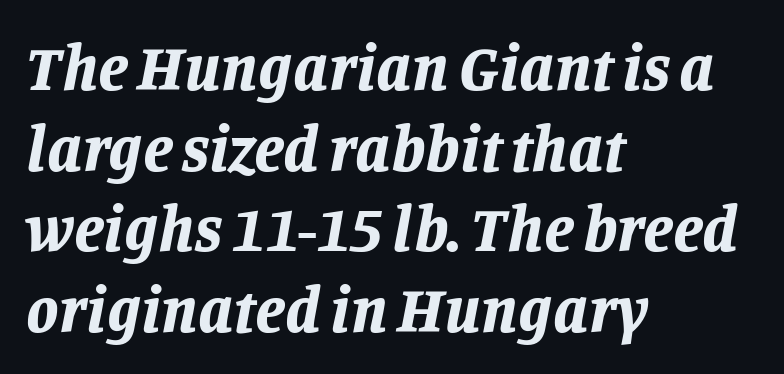
The image shows 65 px bold type, italic (leaning right); set left-aligned, line spacing 1.24x, normal letter spacing, not underlined; low stroke contrast and a large x-height.
